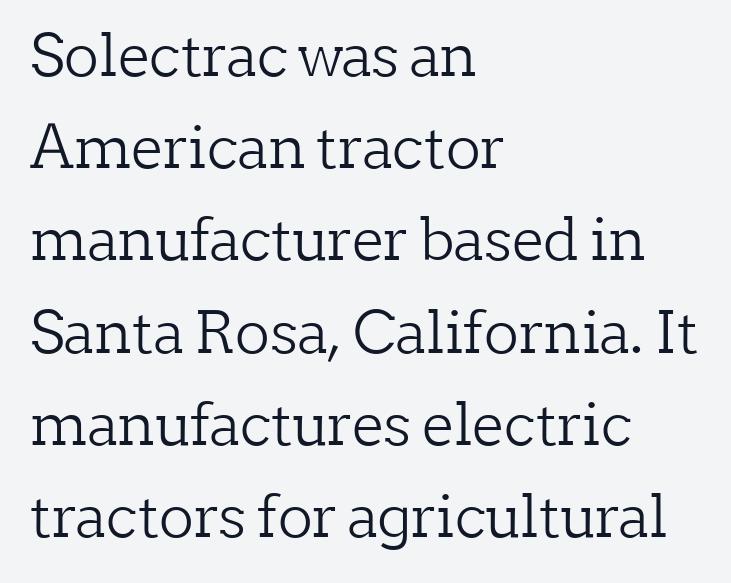
Q: Is the text bold? A: No.
Q: Is the text italic (slanted)? A: No, it is upright.
Q: Is the typeface a serif or a sans-serif typeface? A: Serif.
Q: Is the text underlined? A: No.
Q: How is the paragraph aligned? A: Left-aligned.
Q: Is the spacing between letters normal or unusually wide? A: Normal.
Q: Is the spacing between lines tight, normal or loose? A: Normal.
Q: Width (condensed, normal, or wide)? A: Normal.
Q: Stroke contrast? A: Low.
Q: x-height? A: Medium.
Q: Monospaced? A: No.
